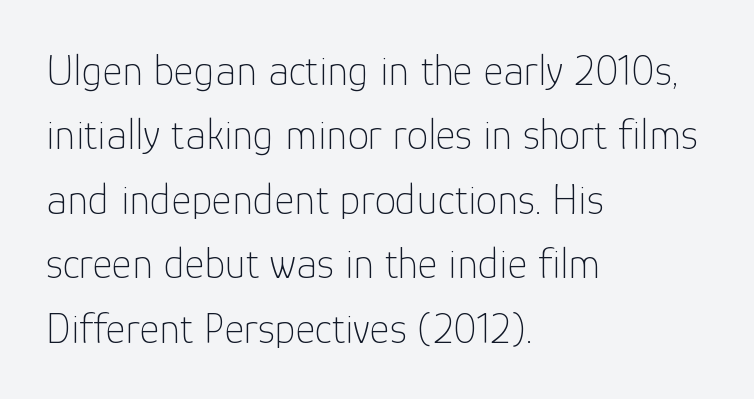
The image shows 43 px thin sans-serif type, upright; set left-aligned, normal line spacing (1.5x), normal letter spacing, not underlined; low stroke contrast and a medium x-height.
